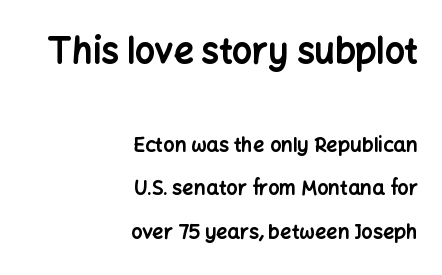
Horizontally, the lines are justified to the trailing edge only. Reading top to bottom, the characters get smaller at the block break. The lettering holds an erect, upright posture throughout. Regarding serifs, this sample does without them.
